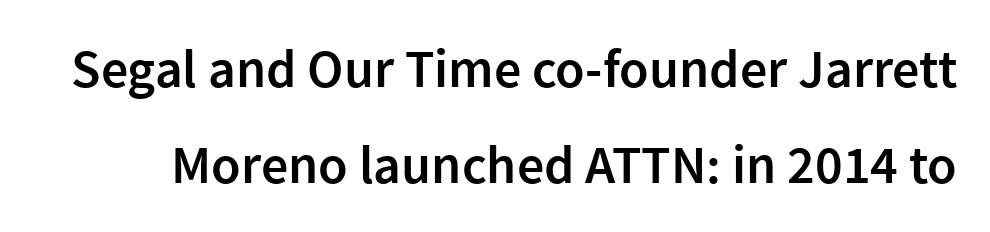
The image shows 54 px semibold sans-serif type, upright; set line spacing 1.78x, normal letter spacing, not underlined; low stroke contrast and a medium x-height.
